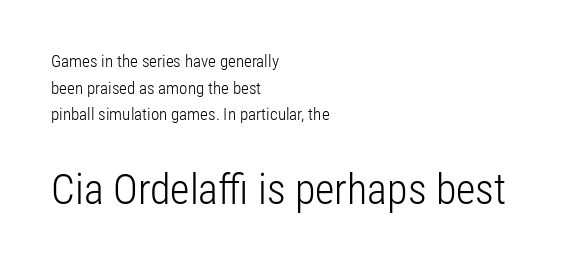
The image shows 42 px light, condensed sans-serif type, upright; set left-aligned, normal line spacing (1.57x), normal letter spacing, not underlined; the second (bottom) block is 2.47x larger; low stroke contrast and a medium x-height.
